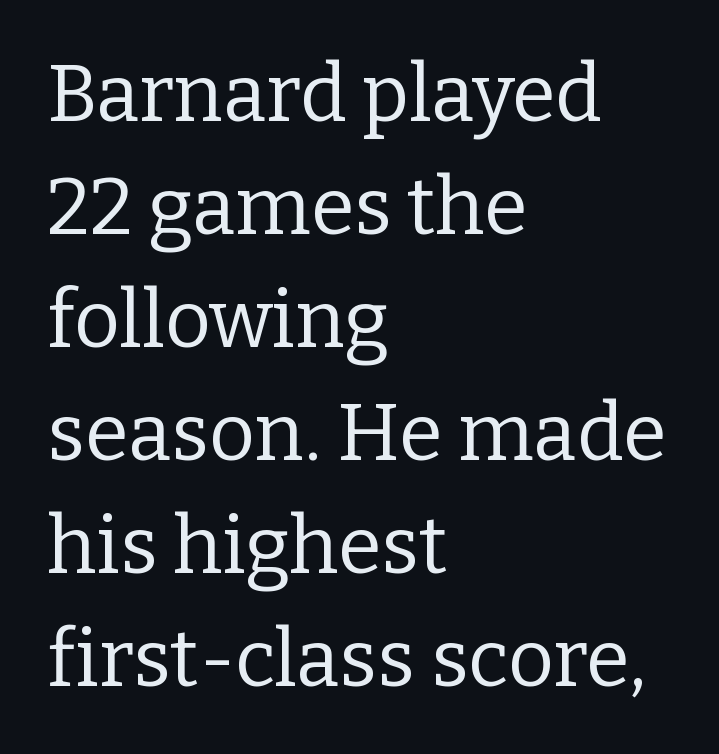
The image shows 79 px regular-weight serif type, upright; set left-aligned, normal line spacing (1.43x), normal letter spacing, not underlined; low stroke contrast and a medium x-height.
